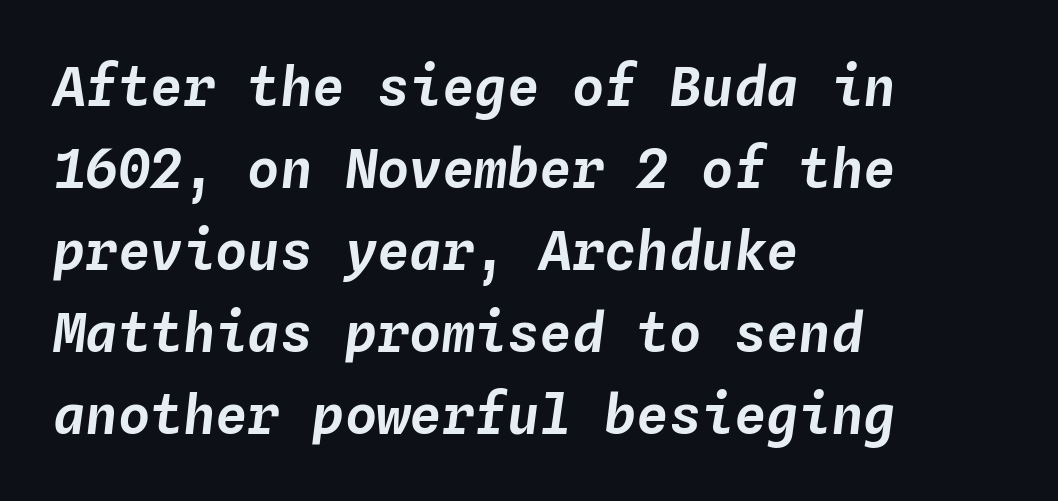
The image shows 54 px text type, italic (leaning right), monospaced; set left-aligned, normal line spacing (1.52x), normal letter spacing, not underlined; low stroke contrast and a medium x-height.
